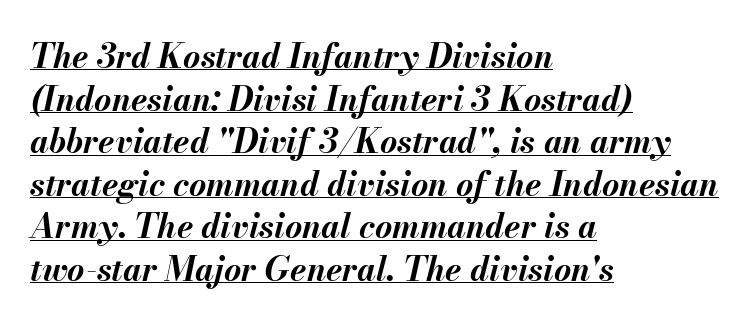
The image shows 33 px bold type, italic (leaning right); set left-aligned, normal line spacing (1.29x), normal letter spacing, underlined; medium stroke contrast and a small x-height.
